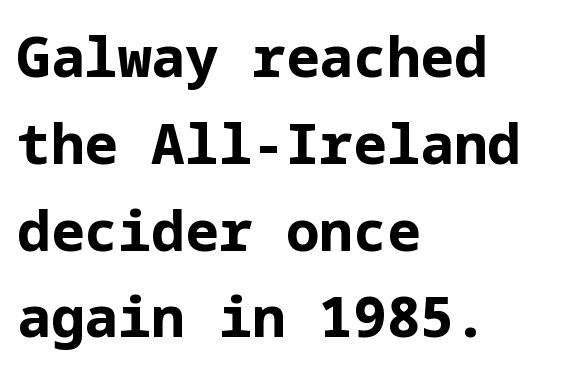
The image shows 56 px bold sans-serif type, upright; set left-aligned, normal line spacing (1.55x), normal letter spacing, not underlined; low stroke contrast and a medium x-height.
